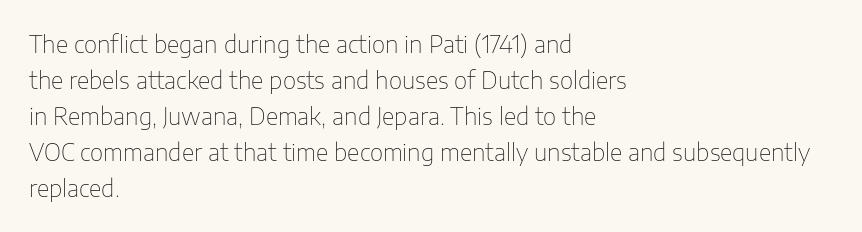
{"italic": "no", "bold": "no", "underline": "no", "align": "left", "line_spacing": "normal", "line_spacing_ratio": 1.56, "letter_spacing": "normal", "letter_spacing_em": 0.0, "glyph_px": 23}
